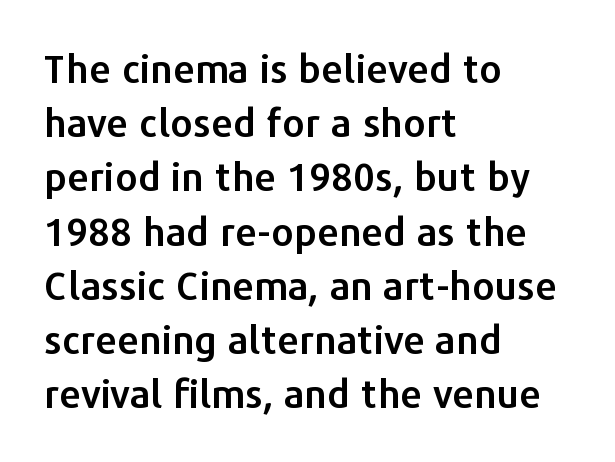
The area under the type is left untouched. A typesetter would call this proportional, since set widths differ per character. The leading is moderate, giving the passage an even texture. Notice how the stems are strictly vertical — no italics here.
